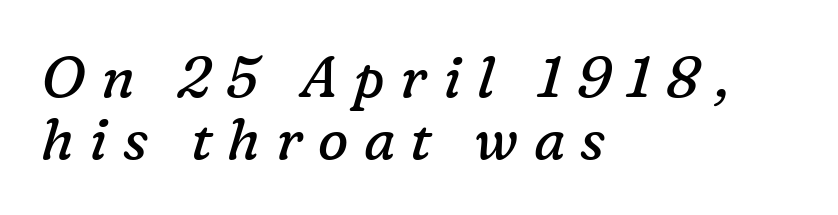
Q: Is the text bold? A: No.
Q: Is the text italic (slanted)? A: Yes, it leans right by about 16 degrees.
Q: Is the typeface a serif or a sans-serif typeface? A: Serif.
Q: Is the text underlined? A: No.
Q: How is the paragraph aligned? A: Left-aligned.
Q: Is the spacing between letters normal or unusually wide? A: Unusually wide.
Q: Is the spacing between lines tight, normal or loose? A: Tight.
Q: Width (condensed, normal, or wide)? A: Normal.
Q: Stroke contrast? A: Low.
Q: x-height? A: Medium.
Q: Monospaced? A: No.
